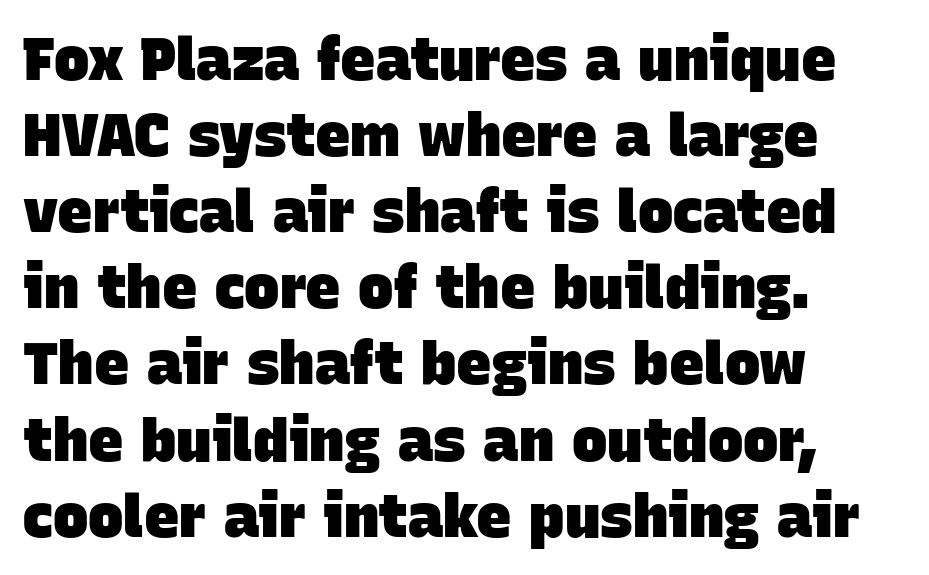
{"serif": "no", "bold": "yes", "weight": "heavy", "width": "normal", "stroke_contrast": "low", "x_height": "large", "monospaced": "no", "underline": "no", "align": "left", "line_spacing": "normal", "line_spacing_ratio": 1.29, "letter_spacing": "normal", "letter_spacing_em": 0.0, "glyph_px": 59}
